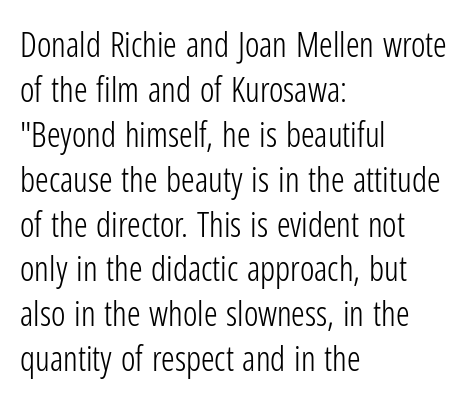
Q: Is the text bold? A: No.
Q: Is the text italic (slanted)? A: No, it is upright.
Q: Is the typeface a serif or a sans-serif typeface? A: Sans-serif.
Q: Is the text underlined? A: No.
Q: How is the paragraph aligned? A: Left-aligned.
Q: Is the spacing between letters normal or unusually wide? A: Normal.
Q: Is the spacing between lines tight, normal or loose? A: Normal.
Q: Width (condensed, normal, or wide)? A: Condensed.
Q: Stroke contrast? A: Low.
Q: x-height? A: Medium.
Q: Monospaced? A: No.
